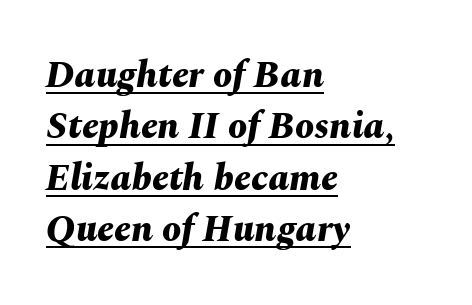
Q: Is the text bold? A: Yes.
Q: Is the text italic (slanted)? A: Yes, it leans right by about 10 degrees.
Q: Is the text underlined? A: Yes.
Q: How is the paragraph aligned? A: Left-aligned.
Q: Is the spacing between letters normal or unusually wide? A: Normal.
Q: Is the spacing between lines tight, normal or loose? A: Normal.
Q: Width (condensed, normal, or wide)? A: Normal.
Q: Stroke contrast? A: Medium.
Q: x-height? A: Medium.
Q: Monospaced? A: No.
